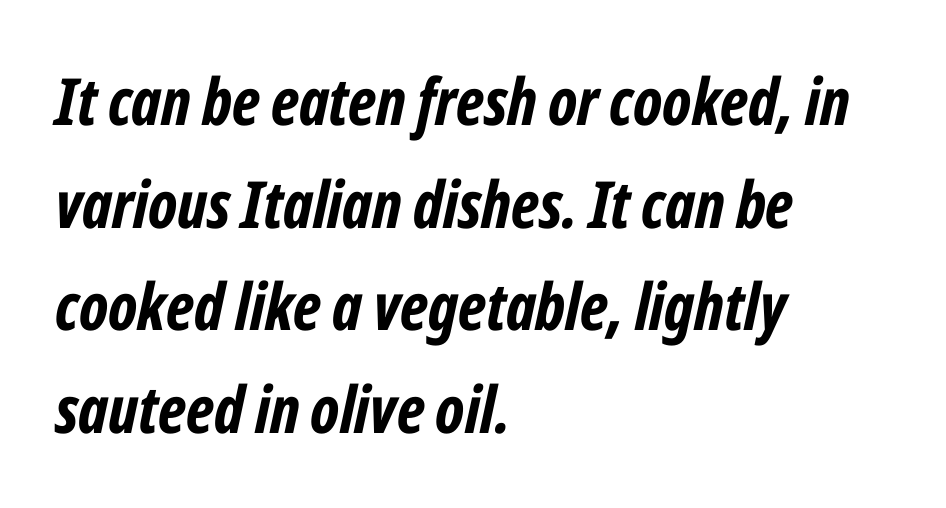
Q: Is the text bold? A: Yes.
Q: Is the text italic (slanted)? A: Yes, it leans right by about 12 degrees.
Q: Is the text underlined? A: No.
Q: How is the paragraph aligned? A: Left-aligned.
Q: Is the spacing between letters normal or unusually wide? A: Normal.
Q: Is the spacing between lines tight, normal or loose? A: Normal.
Q: Width (condensed, normal, or wide)? A: Condensed.
Q: Stroke contrast? A: Low.
Q: x-height? A: Medium.
Q: Monospaced? A: No.
